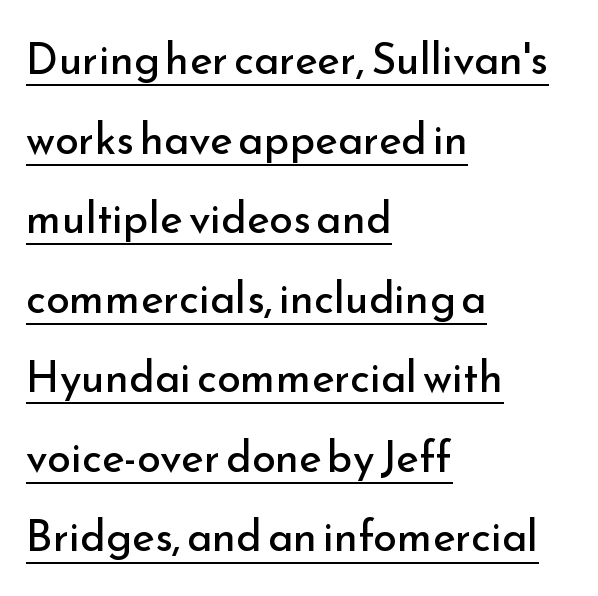
Q: Is the text bold? A: No.
Q: Is the text italic (slanted)? A: No, it is upright.
Q: Is the typeface a serif or a sans-serif typeface? A: Sans-serif.
Q: Is the text underlined? A: Yes.
Q: How is the paragraph aligned? A: Left-aligned.
Q: Is the spacing between letters normal or unusually wide? A: Normal.
Q: Width (condensed, normal, or wide)? A: Normal.
Q: Stroke contrast? A: Low.
Q: x-height? A: Small.
Q: Monospaced? A: No.
